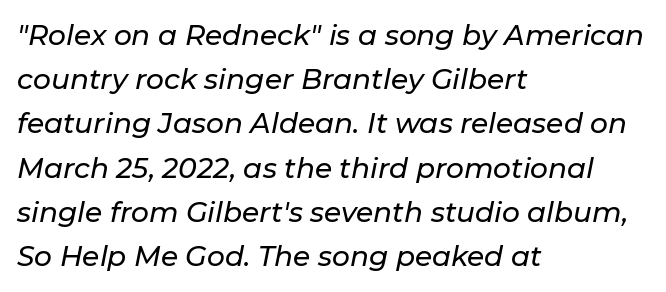
{"italic": "yes", "lean": "right", "slant_degrees": 11, "width": "normal", "stroke_contrast": "low", "x_height": "medium", "monospaced": "no", "underline": "no", "align": "left", "line_spacing": "normal", "line_spacing_ratio": 1.58, "letter_spacing": "normal", "letter_spacing_em": 0.0, "glyph_px": 28}
